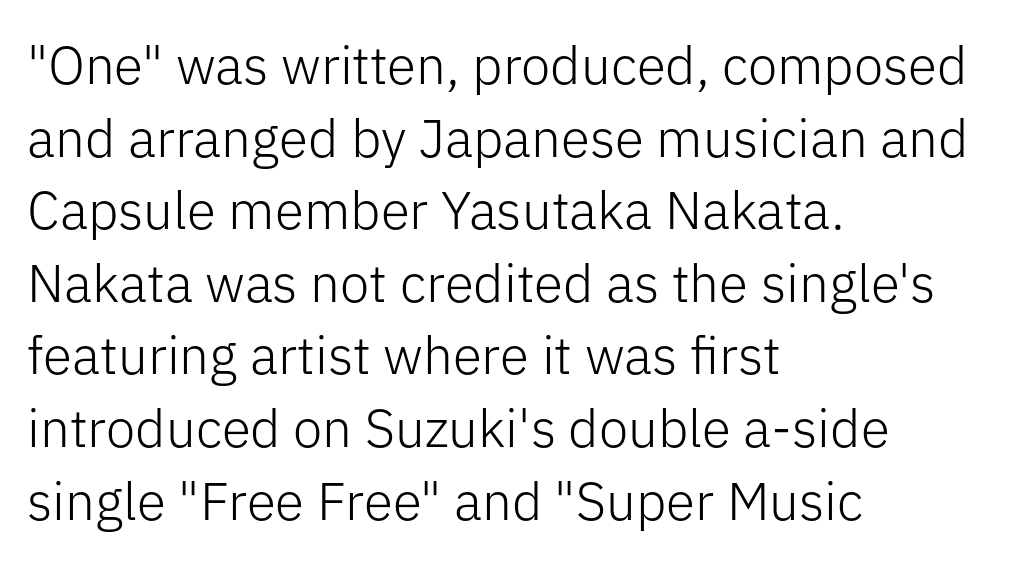
The letters carry no serifs — their stems end cleanly without finishing strokes. This is roman type, the default non-slanted kind. Beneath every word, the page is bare. These lines are rendered in a variable-pitch font. Unbolded letterforms with no extra heft. The gaps between neighbouring characters are ordinary and unremarkable.
